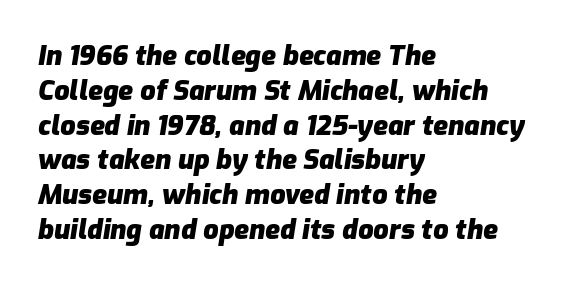
Q: Is the text bold? A: Yes.
Q: Is the text italic (slanted)? A: Yes, it leans right by about 9 degrees.
Q: Is the text underlined? A: No.
Q: How is the paragraph aligned? A: Left-aligned.
Q: Is the spacing between letters normal or unusually wide? A: Normal.
Q: Is the spacing between lines tight, normal or loose? A: Normal.
